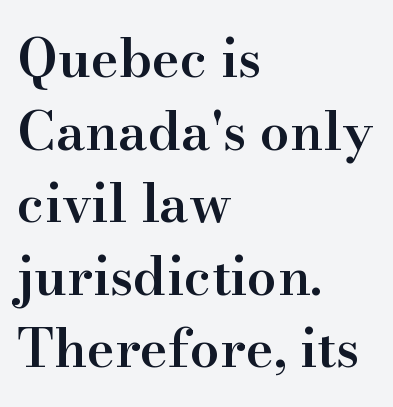
{"serif": "yes", "italic": "no", "bold": "semi", "weight": "semibold", "width": "normal", "stroke_contrast": "high", "x_height": "small", "monospaced": "no", "underline": "no", "align": "left", "line_spacing": "normal", "line_spacing_ratio": 1.37, "letter_spacing": "normal", "letter_spacing_em": 0.0, "glyph_px": 53}
